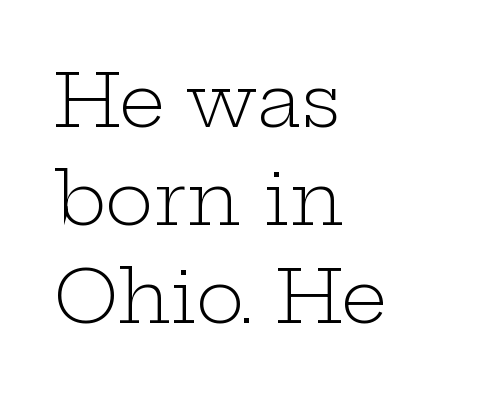
{"serif": "yes", "italic": "no", "bold": "no", "weight": "light", "width": "wide", "stroke_contrast": "low", "x_height": "medium", "monospaced": "no", "underline": "no", "align": "left", "line_spacing": "normal", "line_spacing_ratio": 1.34, "letter_spacing": "normal", "letter_spacing_em": 0.0, "glyph_px": 73}
